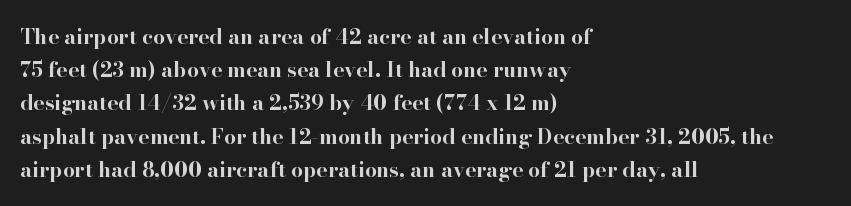
The font is running at its bold setting. Letters rest on an invisible, unmarked baseline. Students, note that the glyphs here touch the page at normal intervals. The rendering anchors every line to the left-hand side.
